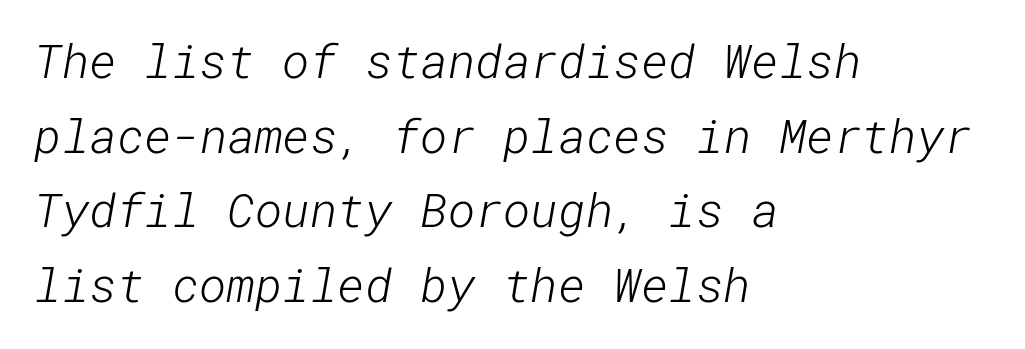
Q: Is the text bold? A: No.
Q: Is the typeface a serif or a sans-serif typeface? A: Sans-serif.
Q: Is the text underlined? A: No.
Q: How is the paragraph aligned? A: Left-aligned.
Q: Is the spacing between letters normal or unusually wide? A: Normal.
Q: Is the spacing between lines tight, normal or loose? A: Normal.
Q: Width (condensed, normal, or wide)? A: Normal.
Q: Stroke contrast? A: Low.
Q: x-height? A: Medium.
